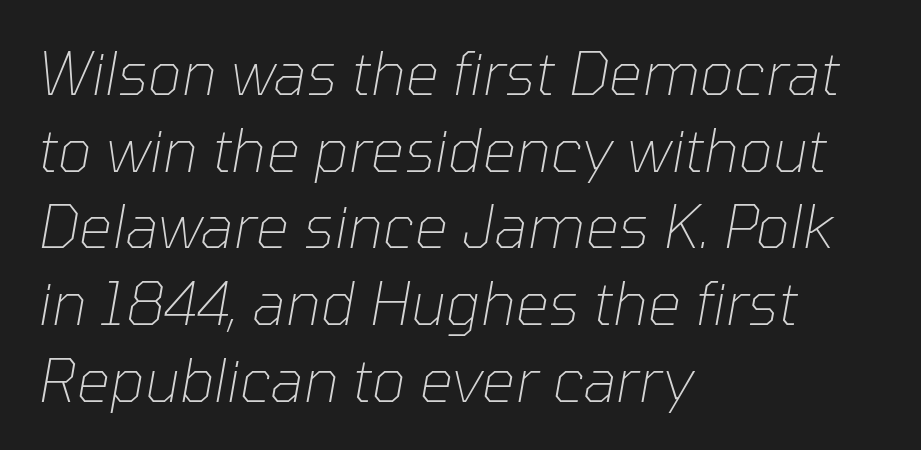
Heaviness? Minimal to ordinary, like unemphasized prose. The text block is weighted toward the left margin, trailing off unevenly rightward. Vertical spacing — default. The rendering uses natural spacing where letterforms have individual widths. The space directly below the letters is spotless. Letter spacing: default.
